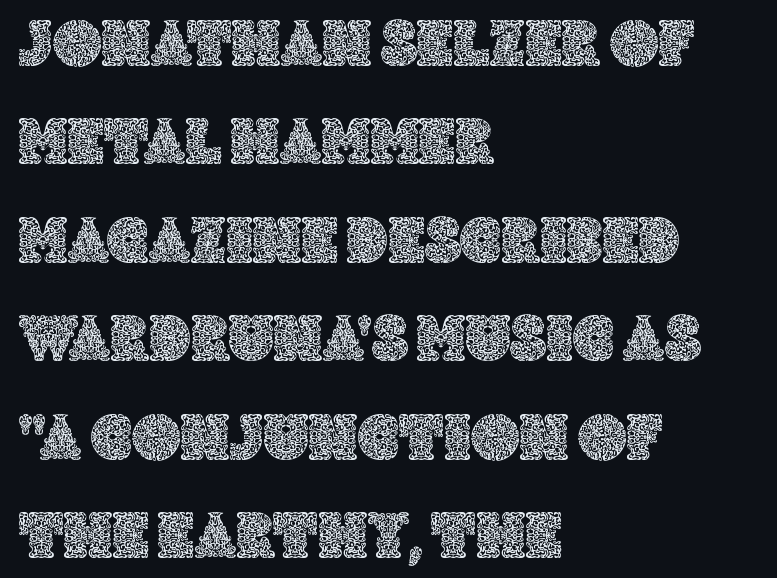
The image shows 67 px text type, upright; set left-aligned, normal line spacing (1.47x), normal letter spacing, not underlined; a large x-height.
